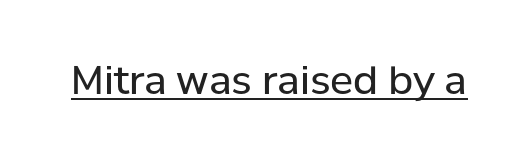
What kind of face is this? One without serifs — a sans. You can see a thin bar hugging the bottom of the glyphs. Ascenders rise straight up at ninety degrees. The weight tops out at a normal text grade. Varying glyph widths throughout — classic text-font behaviour. Look at the tracking — it's just the regular setting, nothing added.
